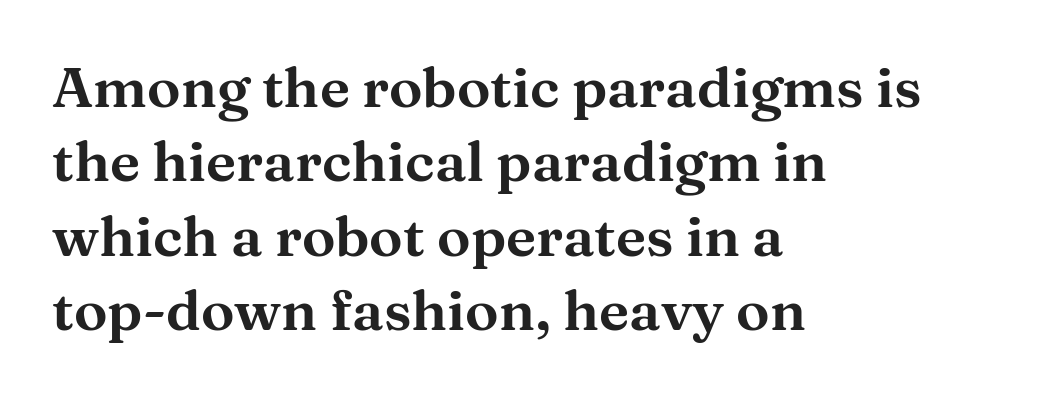
The space directly below the letters is spotless. The rendering uses natural spacing where letterforms have individual widths. The ragged edge is on the right, which tells us the setting is flush left. Honestly, the row spacing looks completely unremarkable. A roman cut, with each character standing at attention. The font family rendered here belongs to the serif group.
